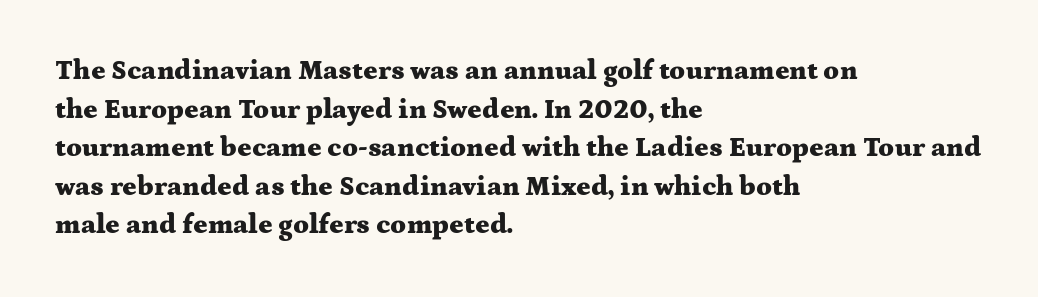
The image shows 27 px bold type, upright; set left-aligned, normal line spacing (1.43x), normal letter spacing, not underlined.
